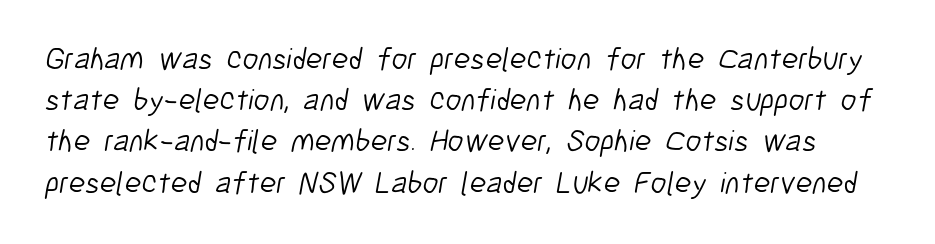
The image shows 31 px light, condensed sans-serif type; set normal line spacing (1.33x), normal letter spacing, not underlined; low stroke contrast and a medium x-height.
